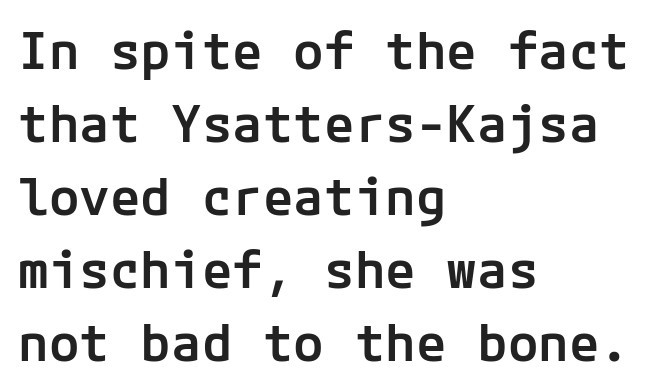
The image shows 51 px semibold sans-serif type, upright; set left-aligned, normal line spacing (1.43x), normal letter spacing, not underlined; low stroke contrast and a medium x-height.
